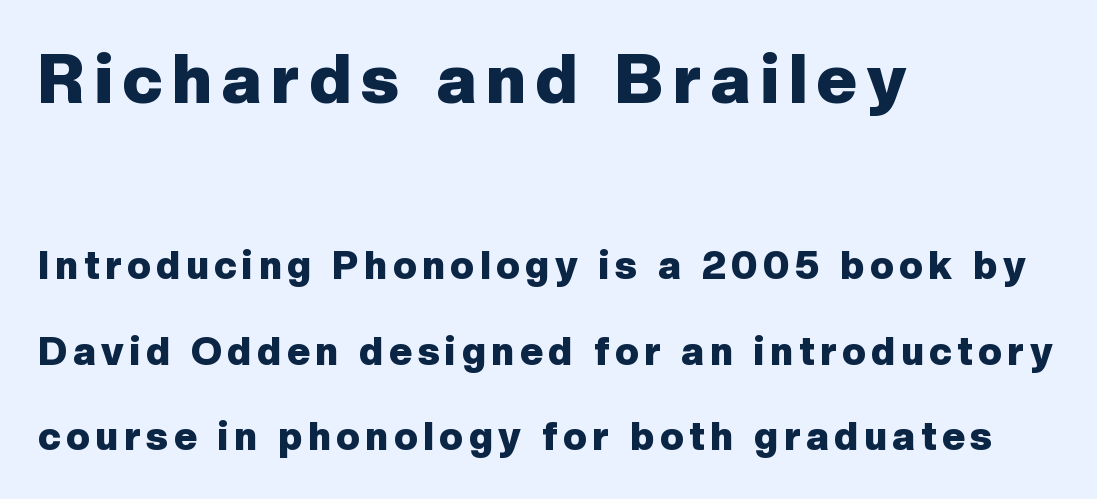
Q: Is the text bold? A: Yes.
Q: Is the text italic (slanted)? A: No, it is upright.
Q: Is the typeface a serif or a sans-serif typeface? A: Sans-serif.
Q: Is the text underlined? A: No.
Q: How is the paragraph aligned? A: Left-aligned.
Q: Is the spacing between lines tight, normal or loose? A: Loose.
Q: Which block of text is set in a larger size, the first (top) or the second (bottom)? A: The first (top) one.
Q: Width (condensed, normal, or wide)? A: Normal.
Q: Stroke contrast? A: Low.
Q: x-height? A: Medium.
Q: Monospaced? A: No.
